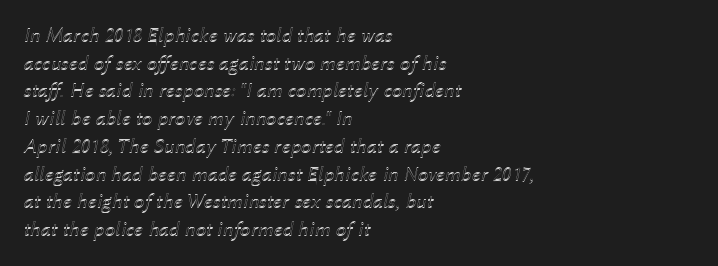
Observe the ordinary spacing: letters are neighbours, not strangers. The rows are spaced the way most documents space them. Line starts are locked; line ends wander. The letters are slanted; this is an italic face. Each row of text sits above clean, open space.
